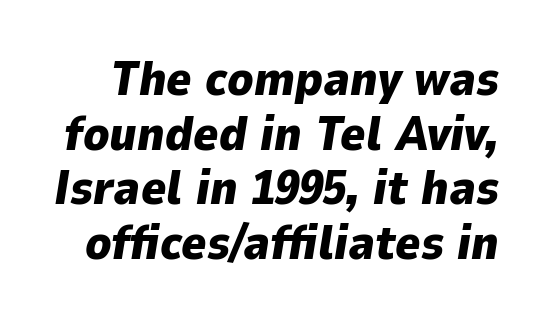
Q: Is the text bold? A: Yes.
Q: Is the text italic (slanted)? A: Yes, it leans right by about 9 degrees.
Q: Is the text underlined? A: No.
Q: Is the spacing between letters normal or unusually wide? A: Normal.
Q: Is the spacing between lines tight, normal or loose? A: Tight.
Q: Width (condensed, normal, or wide)? A: Normal.
Q: Stroke contrast? A: Low.
Q: x-height? A: Medium.
Q: Monospaced? A: No.
